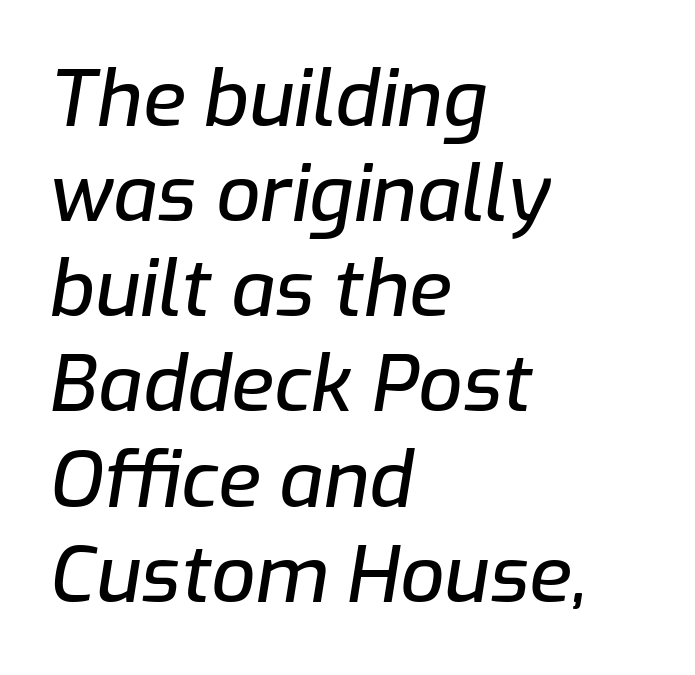
This rendering uses left alignment, leaving the right contour irregular. Underlining? Definitely not there. Think of a printed novel: that variable character pitch is what you see here. The face used here is rendered with its standard letterfit.
